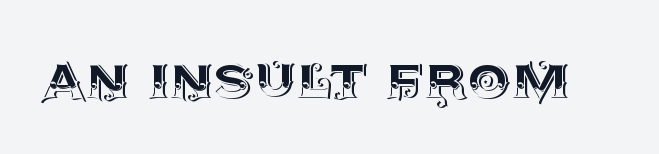
{"italic": "no", "width": "normal", "x_height": "large", "monospaced": "no", "underline": "no", "letter_spacing": "normal", "letter_spacing_em": 0.0, "glyph_px": 68}
